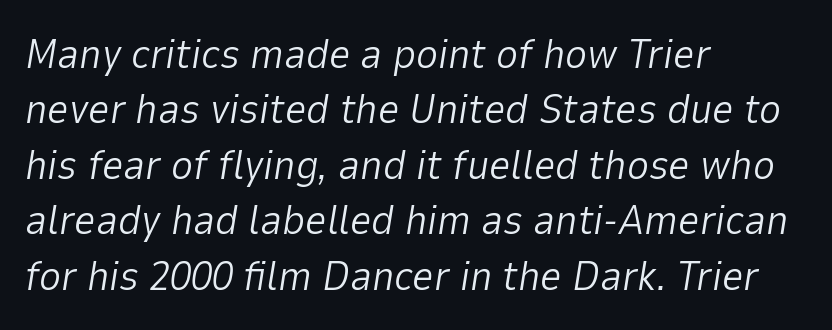
The image shows 42 px light type, italic (leaning right); set left-aligned, normal line spacing (1.32x), normal letter spacing, not underlined; low stroke contrast and a medium x-height.
